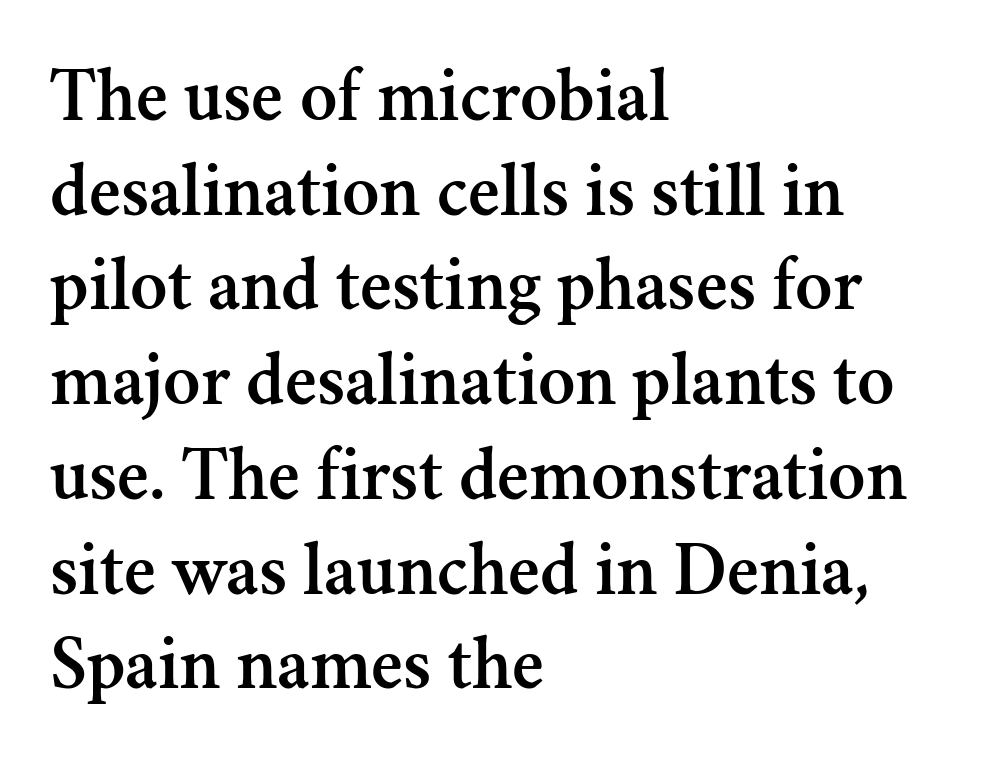
The image shows 77 px serif type, upright; set left-aligned, line spacing 1.23x, normal letter spacing, not underlined; medium stroke contrast and a small x-height.
